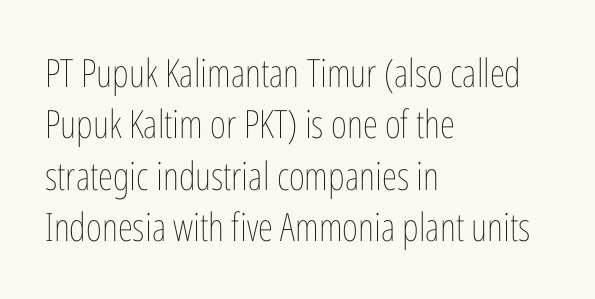
The image shows 39 px thin, condensed type, upright; set left-aligned, normal line spacing (1.32x), normal letter spacing, not underlined; low stroke contrast and a medium x-height.
